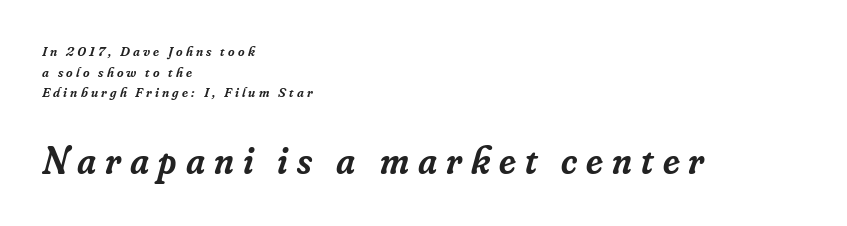
The strip under each line holds only bare page. Typographically, this falls in the serif category. I'd describe the lettering as semibold — firm but not a full bold. This sample has the flowing, uneven cadence of proportional lettering.
